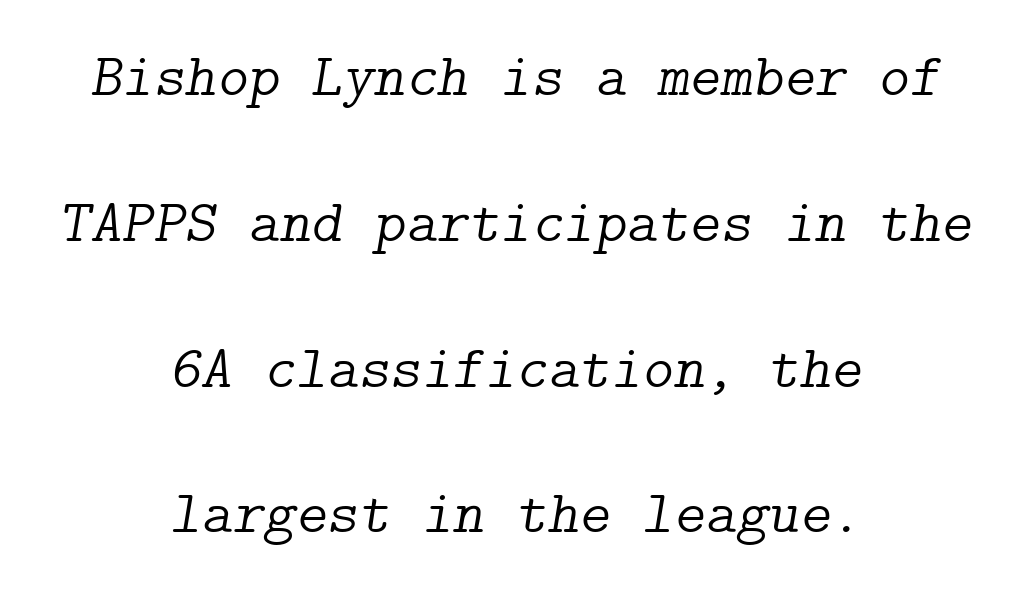
{"serif": "yes", "italic": "yes", "lean": "right", "slant_degrees": 9, "bold": "no", "weight": "light", "width": "normal", "stroke_contrast": "low", "x_height": "medium", "underline": "no", "align": "center", "line_spacing": "loose", "line_spacing_ratio": 2.43, "letter_spacing": "normal", "letter_spacing_em": 0.0, "glyph_px": 60}
